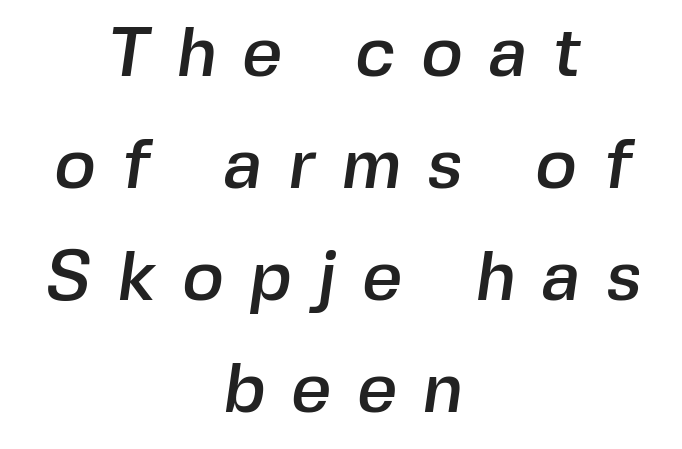
{"serif": "no", "width": "normal", "x_height": "medium", "monospaced": "no", "underline": "no", "align": "center", "line_spacing": "normal", "line_spacing_ratio": 1.6, "letter_spacing": "wide", "letter_spacing_em": 0.37, "glyph_px": 70}
